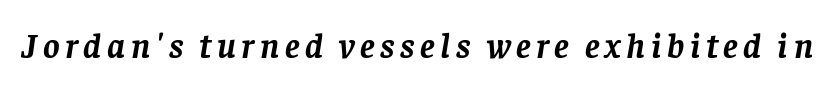
Q: Is the text bold? A: Yes.
Q: Is the text italic (slanted)? A: Yes, it leans right by about 8 degrees.
Q: Is the typeface a serif or a sans-serif typeface? A: Serif.
Q: Is the text underlined? A: No.
Q: Width (condensed, normal, or wide)? A: Normal.
Q: Stroke contrast? A: Low.
Q: x-height? A: Large.
Q: Monospaced? A: No.
